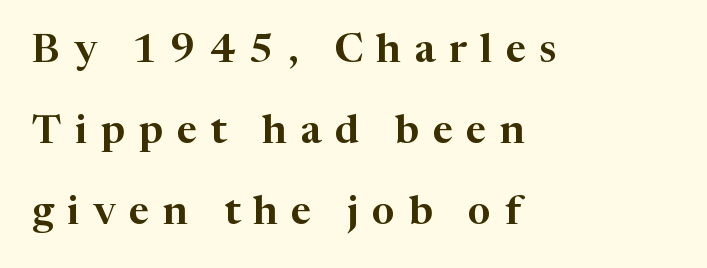
The image shows 40 px serif type, upright; set left-aligned, loose line spacing (2.03x), unusually wide letter spacing (+0.34 em), not underlined; high stroke contrast and a medium x-height.
